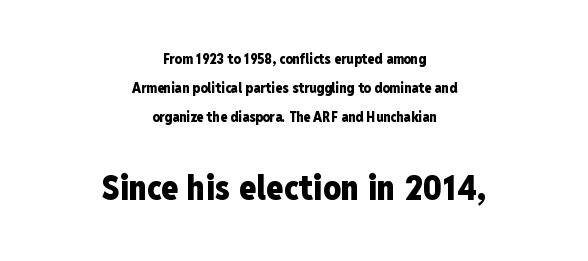
The image shows 35 px heavy, condensed sans-serif type, upright; set centered, loose line spacing (2.08x), normal letter spacing, not underlined; the second (bottom) block is 2.5x larger; low stroke contrast and a medium x-height.
